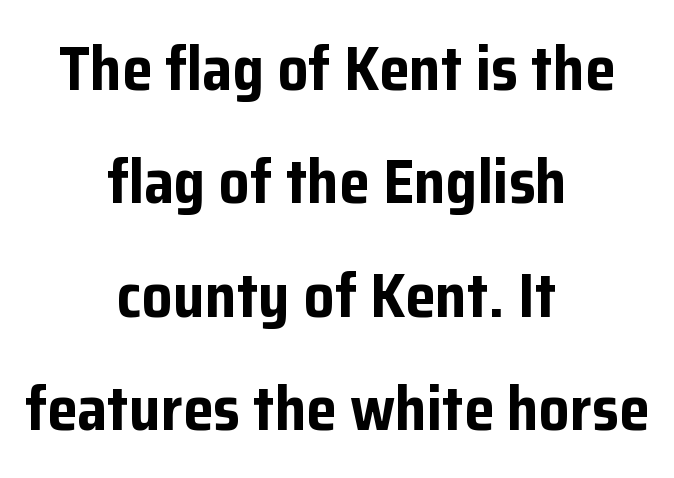
{"serif": "no", "italic": "no", "bold": "yes", "weight": "bold", "width": "normal", "stroke_contrast": "low", "x_height": "medium", "monospaced": "no", "underline": "no", "align": "center", "line_spacing_ratio": 1.86, "letter_spacing": "normal", "letter_spacing_em": 0.0, "glyph_px": 61}
